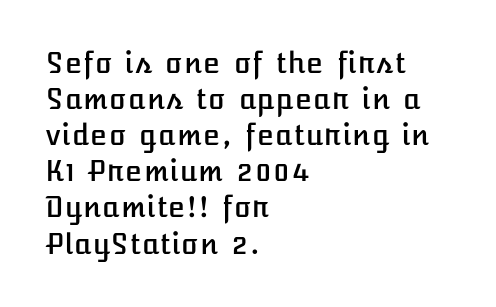
{"italic": "no", "width": "normal", "stroke_contrast": "low", "x_height": "medium", "underline": "no", "align": "left", "line_spacing": "normal", "line_spacing_ratio": 1.29, "letter_spacing": "normal", "letter_spacing_em": 0.0, "glyph_px": 28}
